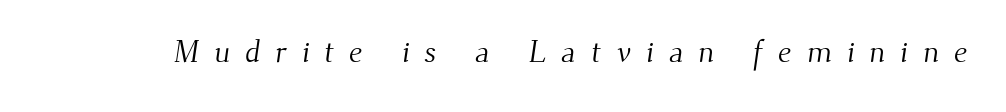
The image shows 31 px light serif type; set unusually wide letter spacing (+0.48 em), not underlined; medium stroke contrast and a small x-height.
